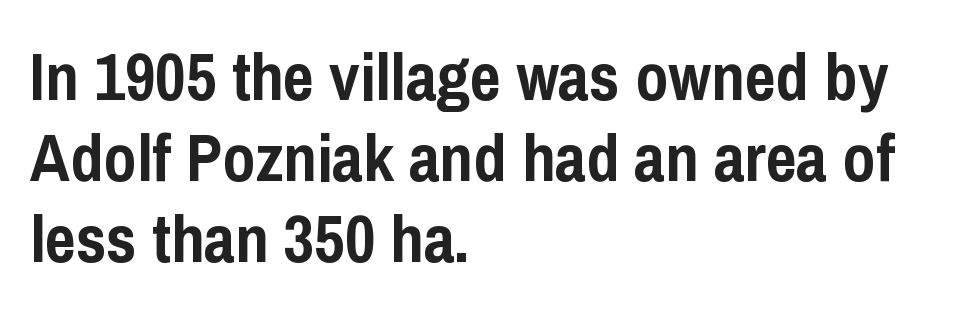
The letters stand upright; this is a roman face. You'd pick this weight for a headline — it's a proper bold. The compositor pushed each line to the left boundary. Plain, unruled lines of type. The characters display no serif detailing; their extremities are plain. Varying glyph widths throughout — classic text-font behaviour.
